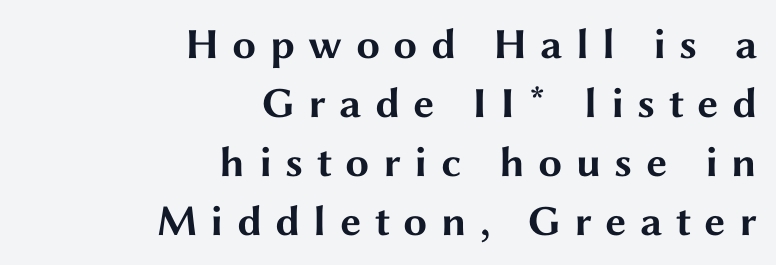
{"serif": "no", "italic": "no", "bold": "yes", "weight": "bold", "width": "wide", "stroke_contrast": "medium", "x_height": "medium", "monospaced": "no", "underline": "no", "align": "right", "line_spacing": "normal", "line_spacing_ratio": 1.37, "letter_spacing": "wide", "letter_spacing_em": 0.31, "glyph_px": 43}
